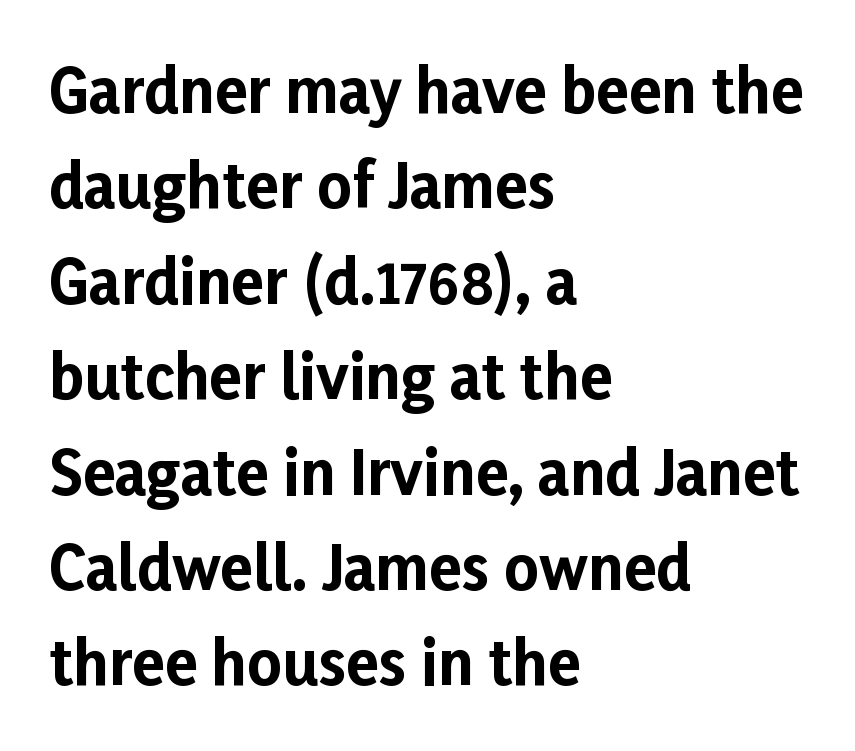
Q: Is the text bold? A: Yes.
Q: Is the text italic (slanted)? A: No, it is upright.
Q: Is the typeface a serif or a sans-serif typeface? A: Sans-serif.
Q: Is the text underlined? A: No.
Q: How is the paragraph aligned? A: Left-aligned.
Q: Is the spacing between letters normal or unusually wide? A: Normal.
Q: Is the spacing between lines tight, normal or loose? A: Normal.
Q: Width (condensed, normal, or wide)? A: Normal.
Q: Stroke contrast? A: Low.
Q: x-height? A: Medium.
Q: Monospaced? A: No.
